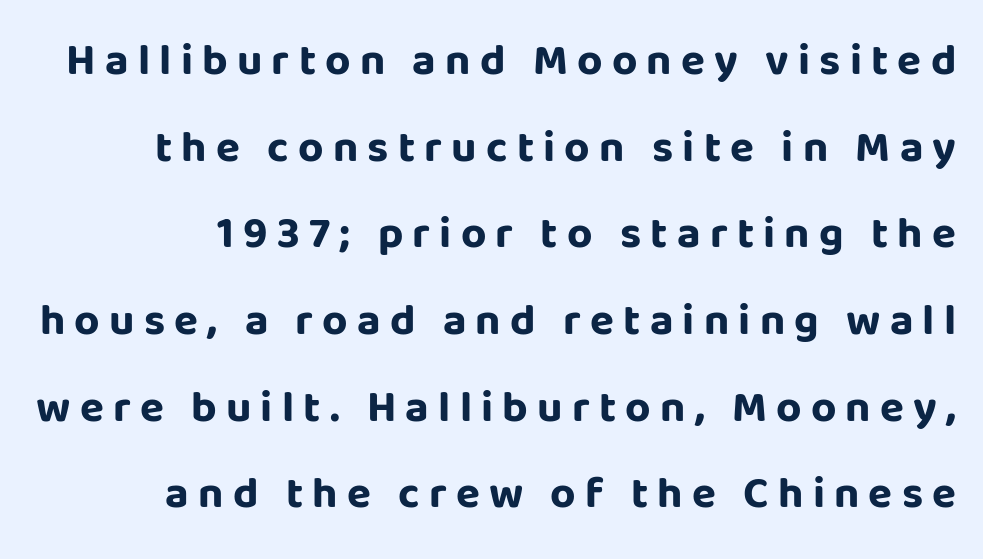
The image shows 44 px bold sans-serif type, upright; set loose line spacing (1.97x), unusually wide letter spacing (+0.21 em), not underlined; low stroke contrast and a large x-height.
